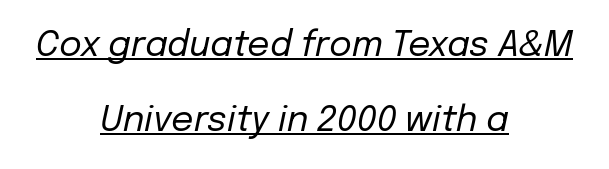
{"italic": "yes", "lean": "right", "slant_degrees": 12, "bold": "no", "weight": "regular", "width": "normal", "stroke_contrast": "low", "x_height": "medium", "monospaced": "no", "underline": "yes", "align": "center", "line_spacing": "loose", "line_spacing_ratio": 2.15, "letter_spacing": "normal", "letter_spacing_em": 0.0, "glyph_px": 35}
